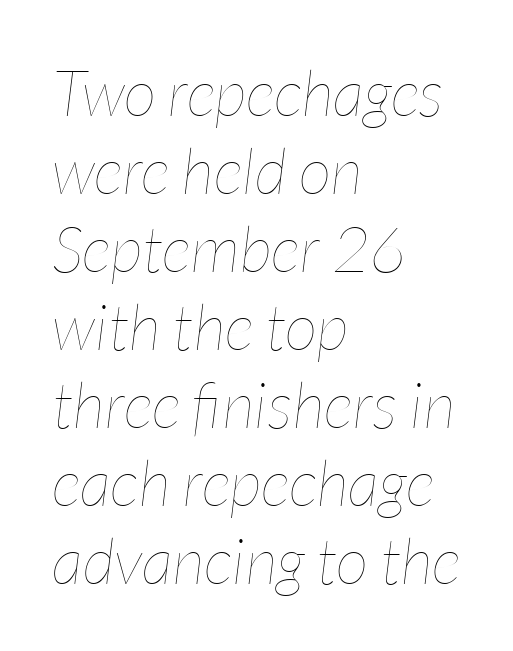
Stroke thickness stays within the range of a standard reading face or lighter. Decoration check: the copy has no underline. Look at the tracking — it's just the regular setting, nothing added. Looking at the ascenders, they clearly lean.
